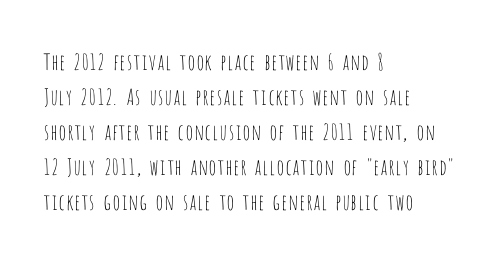
{"italic": "no", "bold": "no", "underline": "no", "align": "left", "line_spacing": "normal", "line_spacing_ratio": 1.59, "letter_spacing": "normal", "letter_spacing_em": 0.0, "glyph_px": 22}
